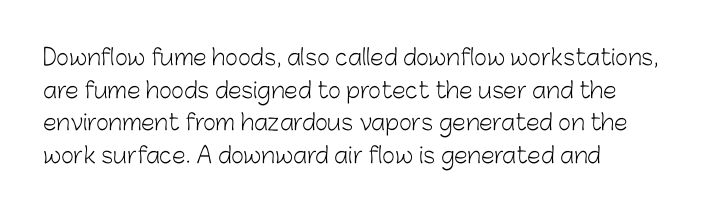
The image shows 22 px text type, upright; set left-aligned, normal line spacing (1.48x), normal letter spacing, not underlined.
